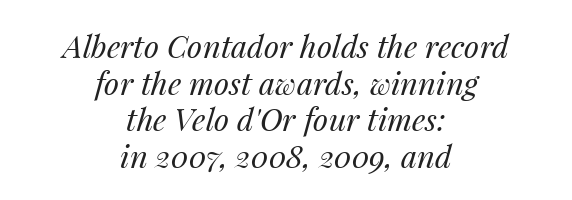
The image shows 31 px regular-weight type, italic (leaning right); set centered, line spacing 1.18x, normal letter spacing, not underlined; medium stroke contrast and a medium x-height.
